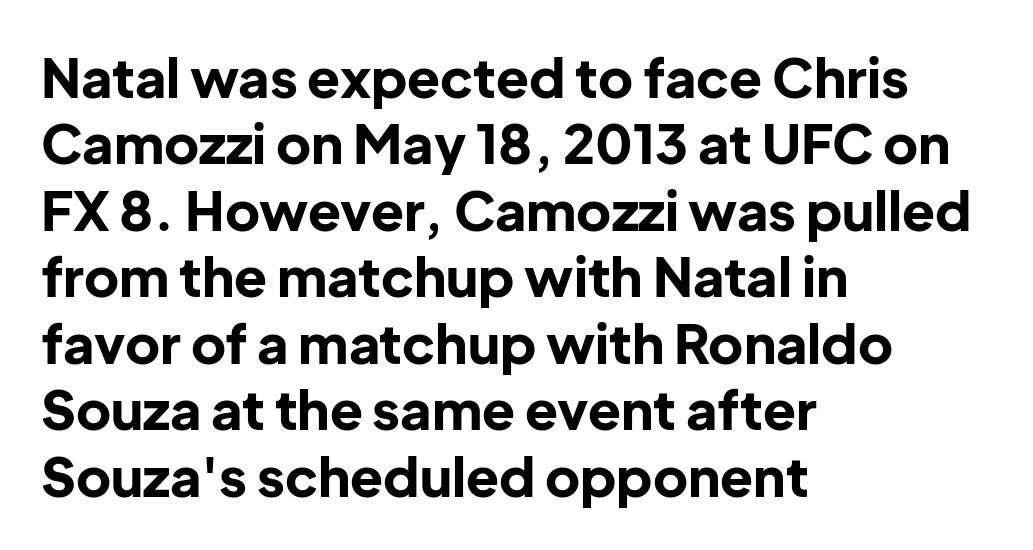
Q: Is the text bold? A: Yes.
Q: Is the text italic (slanted)? A: No, it is upright.
Q: Is the typeface a serif or a sans-serif typeface? A: Sans-serif.
Q: Is the text underlined? A: No.
Q: How is the paragraph aligned? A: Left-aligned.
Q: Is the spacing between letters normal or unusually wide? A: Normal.
Q: Width (condensed, normal, or wide)? A: Normal.
Q: Stroke contrast? A: Low.
Q: x-height? A: Medium.
Q: Monospaced? A: No.
